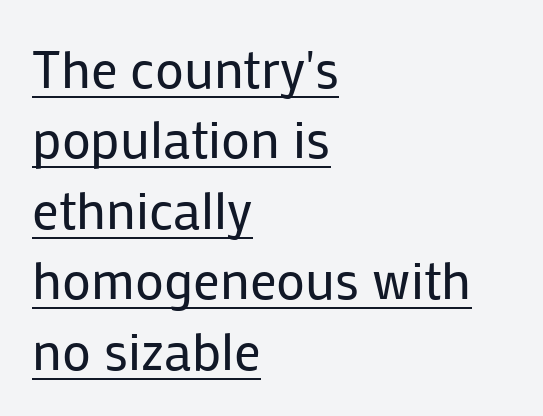
{"serif": "no", "italic": "no", "bold": "no", "weight": "regular", "width": "normal", "stroke_contrast": "low", "x_height": "medium", "monospaced": "no", "underline": "yes", "align": "left", "line_spacing": "normal", "line_spacing_ratio": 1.33, "letter_spacing": "normal", "letter_spacing_em": 0.0, "glyph_px": 53}
